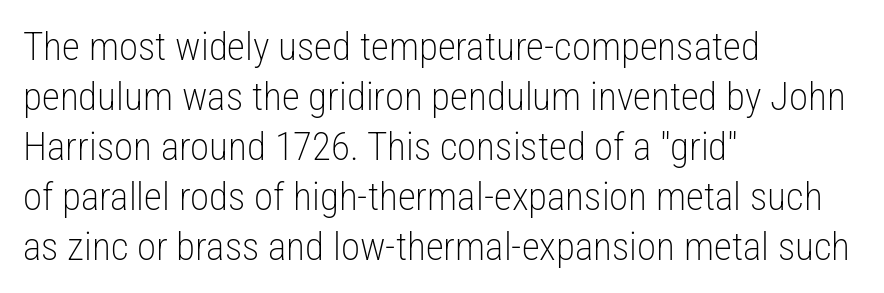
Nope, not italic — everything's standing straight. In terms of letterspacing, this is plain default setting. No letter is thick-stroked: the sample isn't bold. Examine the stroke ends and you'll find no serifs.
